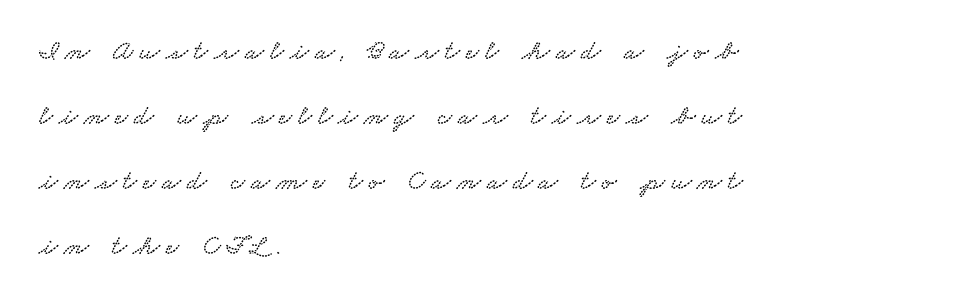
These lines are composed in type with serifs. A classic flush-left, rag-right setting is used for this passage. Nobody drew a line under any word here. Widely set lines give the paragraph a tall, airy silhouette. Tracking value appears strongly positive — letters spread wide.
